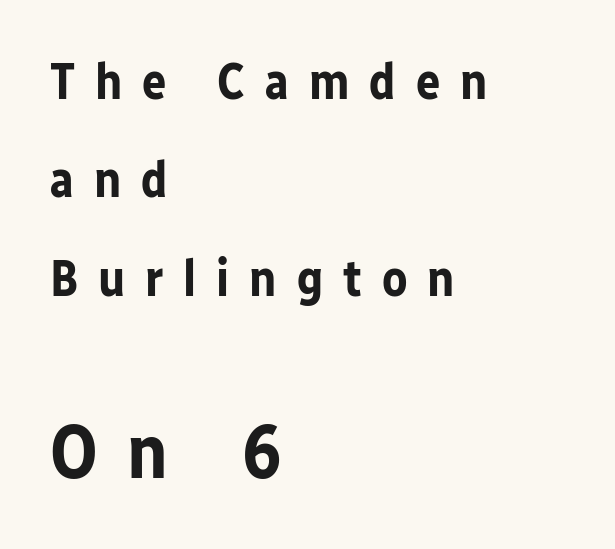
Note the varied advance widths — an 'i' is clearly narrower than an 'm'. Whoever set this chose breathing room over compactness in the vertical rhythm. Top chunk: small. Bottom chunk: large. This rendering features lettering with no underline. The typeface chosen for these lines omits serifs. The rendering anchors every line to the left-hand side.
